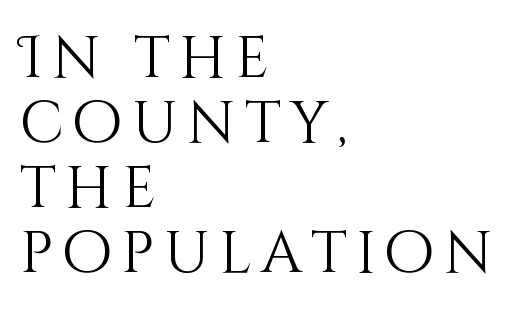
{"italic": "no", "bold": "no", "weight": "light", "width": "normal", "stroke_contrast": "medium", "x_height": "large", "monospaced": "no", "underline": "no", "align": "left", "line_spacing": "tight", "line_spacing_ratio": 1.12, "glyph_px": 58}
